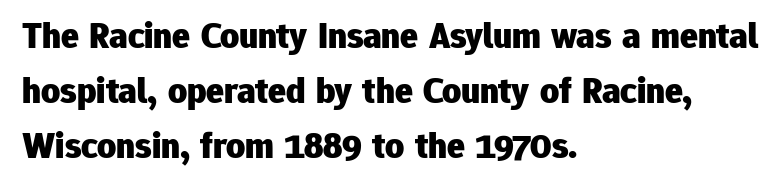
Each word holds together tightly as a unit, with standard inter-letter gaps. Is there any slant? The stems are plumb. Notice how thick the strokes are: this is what a full bold looks like. Typeset ragged right — the left edge is the straight one.
